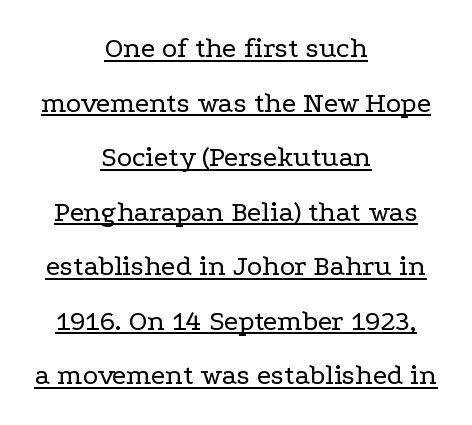
{"serif": "yes", "italic": "no", "bold": "no", "weight": "regular", "width": "wide", "stroke_contrast": "low", "x_height": "medium", "monospaced": "no", "underline": "yes", "align": "center", "line_spacing_ratio": 1.88, "letter_spacing": "normal", "letter_spacing_em": 0.0, "glyph_px": 29}
